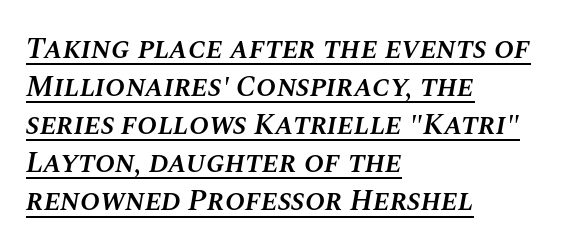
Q: Is the text bold? A: Semi-bold.
Q: Is the text italic (slanted)? A: Yes, it leans right by about 10 degrees.
Q: Is the text underlined? A: Yes.
Q: How is the paragraph aligned? A: Left-aligned.
Q: Is the spacing between letters normal or unusually wide? A: Normal.
Q: Is the spacing between lines tight, normal or loose? A: Normal.
Q: Width (condensed, normal, or wide)? A: Normal.
Q: Stroke contrast? A: Medium.
Q: x-height? A: Large.
Q: Monospaced? A: No.
